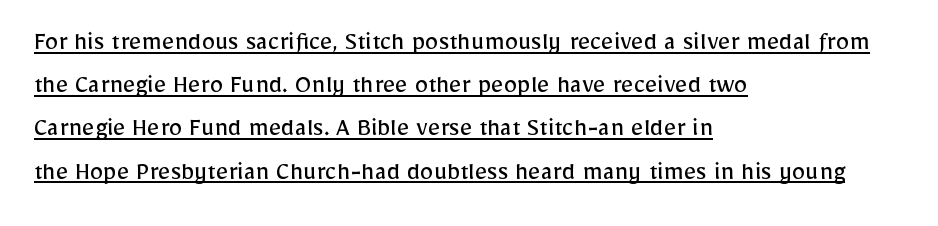
Q: Is the text bold? A: No.
Q: Is the text italic (slanted)? A: No, it is upright.
Q: Is the text underlined? A: Yes.
Q: How is the paragraph aligned? A: Left-aligned.
Q: Is the spacing between letters normal or unusually wide? A: Normal.
Q: Is the spacing between lines tight, normal or loose? A: Normal.
